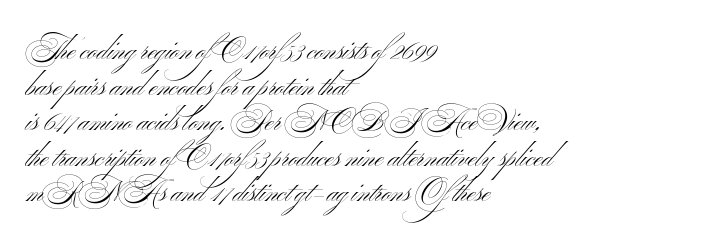
Typeset ragged right — the left edge is the straight one. Underlining? Definitely not there. Serif or sans? Sans — the stroke terminals are bare.
